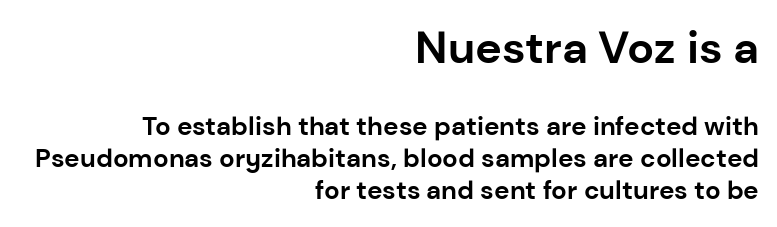
{"serif": "no", "italic": "no", "bold": "yes", "weight": "bold", "width": "normal", "stroke_contrast": "low", "x_height": "medium", "monospaced": "no", "underline": "no", "align": "right", "line_spacing_ratio": 1.23, "letter_spacing": "normal", "letter_spacing_em": 0.0, "larger_block": "first", "size_ratio": 1.73, "glyph_px": 45}
